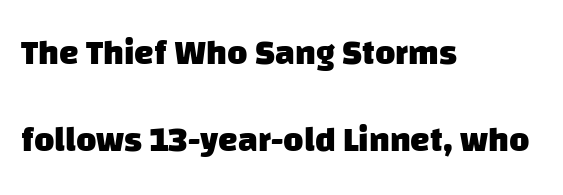
The image shows 35 px heavy sans-serif type; set left-aligned, loose line spacing (2.49x), normal letter spacing, not underlined; low stroke contrast and a large x-height.
